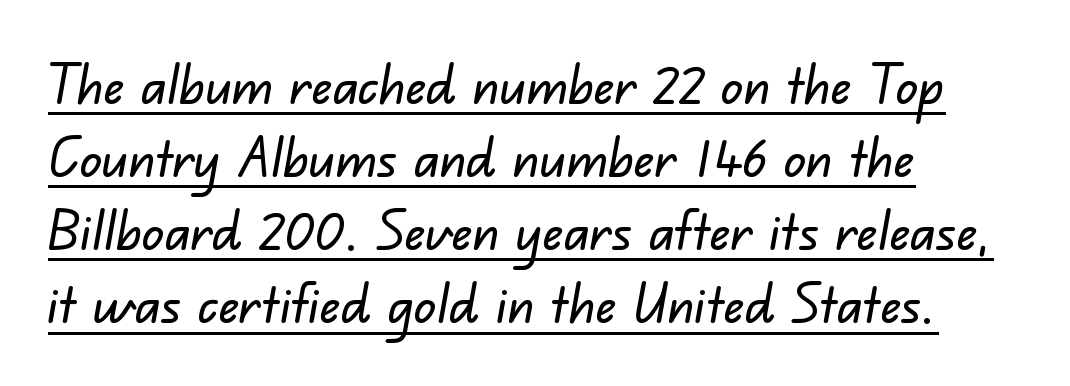
This is underlined copy, the kind a proofreader might mark for attention. Each letter's strokes conclude bluntly, with no projecting serifs. Looks like regular typesetting: each glyph gets only the width it needs. What's the leading like? Ordinary, nothing unusual. Visually the block forms a straight wall on the left and a jagged coastline on the right. Inter-character spacing is left at the font's built-in metrics.
